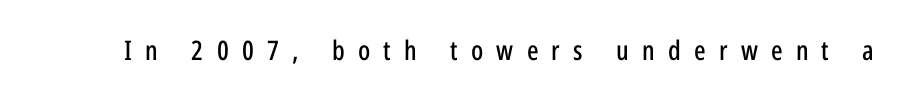
{"italic": "no", "underline": "no", "letter_spacing": "wide", "letter_spacing_em": 0.49, "glyph_px": 27}
